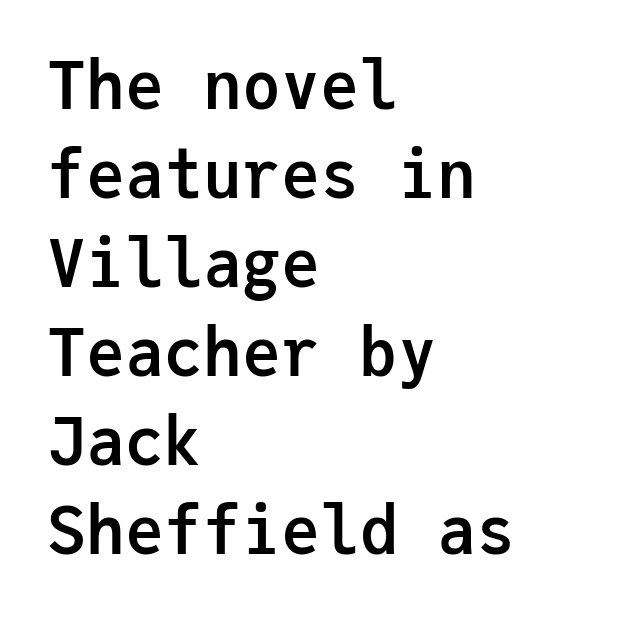
The image shows 65 px semibold sans-serif type, upright, monospaced; set left-aligned, normal line spacing (1.37x), normal letter spacing, not underlined; low stroke contrast and a medium x-height.
